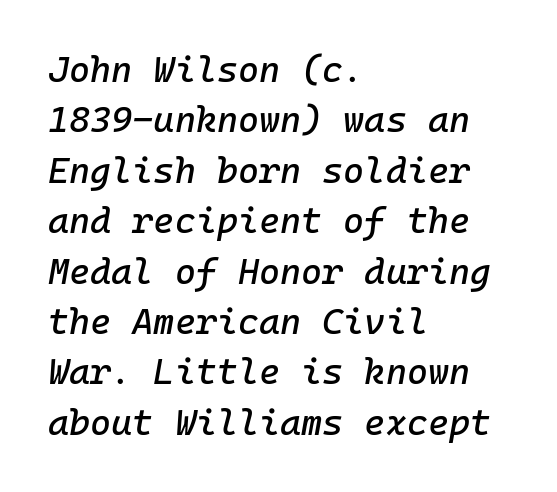
{"italic": "yes", "lean": "right", "slant_degrees": 10, "width": "normal", "stroke_contrast": "low", "x_height": "medium", "monospaced": "yes", "underline": "no", "align": "left", "line_spacing": "normal", "line_spacing_ratio": 1.4, "letter_spacing": "normal", "letter_spacing_em": 0.0, "glyph_px": 36}
